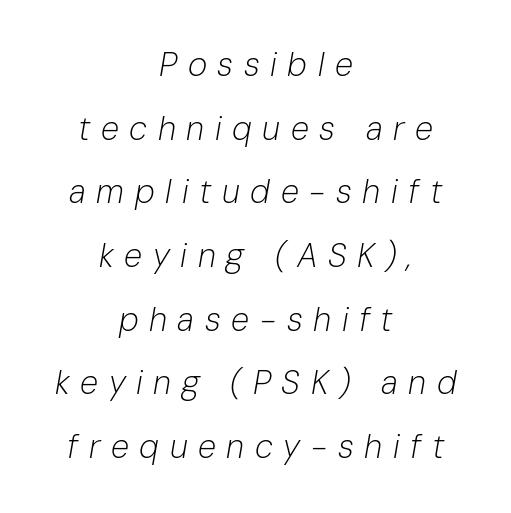
The image shows 33 px light type, italic (leaning right); set centered, loose line spacing (1.93x), unusually wide letter spacing (+0.32 em), not underlined; low stroke contrast and a medium x-height.
